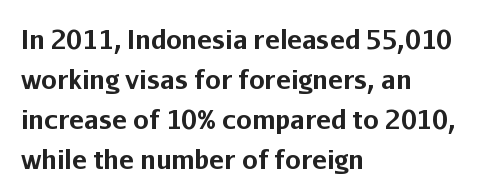
Q: Is the text bold? A: Yes.
Q: Is the text italic (slanted)? A: No, it is upright.
Q: Is the text underlined? A: No.
Q: How is the paragraph aligned? A: Left-aligned.
Q: Is the spacing between letters normal or unusually wide? A: Normal.
Q: Is the spacing between lines tight, normal or loose? A: Normal.
